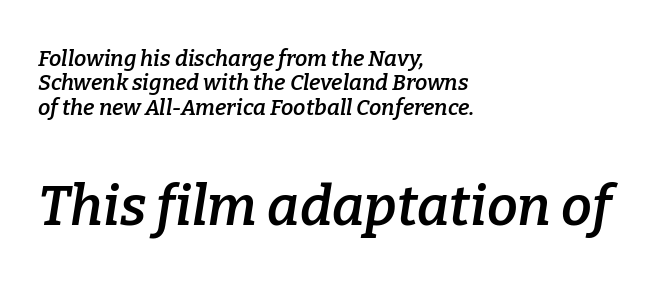
Q: Is the text bold? A: Semi-bold.
Q: Is the text italic (slanted)? A: Yes, it leans right by about 9 degrees.
Q: Is the typeface a serif or a sans-serif typeface? A: Serif.
Q: Is the text underlined? A: No.
Q: How is the paragraph aligned? A: Left-aligned.
Q: Is the spacing between letters normal or unusually wide? A: Normal.
Q: Is the spacing between lines tight, normal or loose? A: Tight.
Q: Which block of text is set in a larger size, the first (top) or the second (bottom)? A: The second (bottom) one.
Q: Width (condensed, normal, or wide)? A: Normal.
Q: Stroke contrast? A: Low.
Q: x-height? A: Medium.
Q: Monospaced? A: No.
